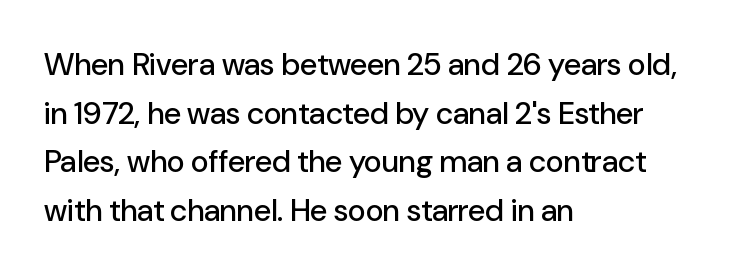
The image shows 31 px sans-serif type, upright; set left-aligned, normal line spacing (1.57x), normal letter spacing, not underlined; low stroke contrast and a medium x-height.
